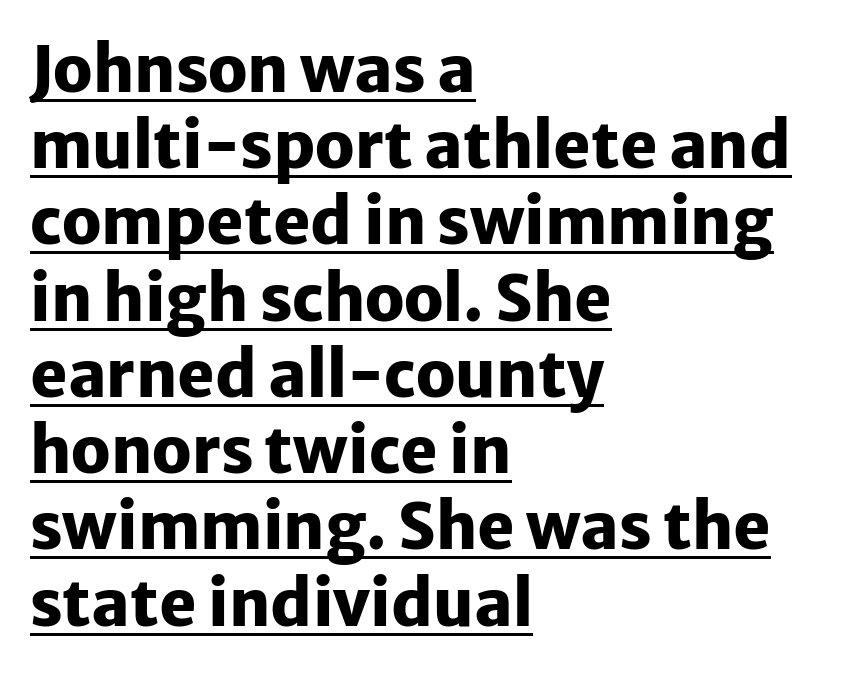
The image shows 63 px heavy sans-serif type, upright; set left-aligned, line spacing 1.21x, normal letter spacing, underlined; low stroke contrast and a medium x-height.
